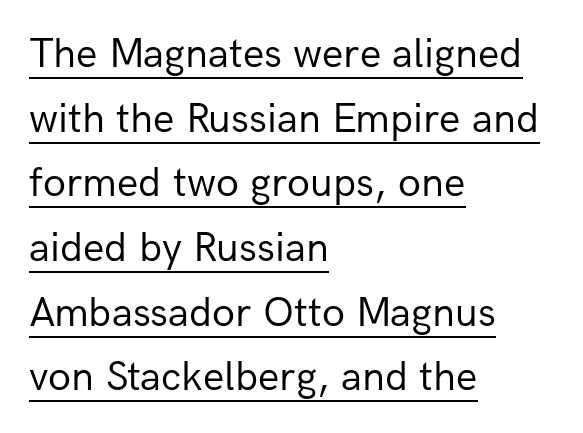
{"serif": "no", "italic": "no", "bold": "no", "weight": "regular", "width": "normal", "stroke_contrast": "low", "x_height": "medium", "monospaced": "no", "underline": "yes", "align": "left", "line_spacing": "normal", "line_spacing_ratio": 1.54, "letter_spacing": "normal", "letter_spacing_em": 0.0, "glyph_px": 42}
